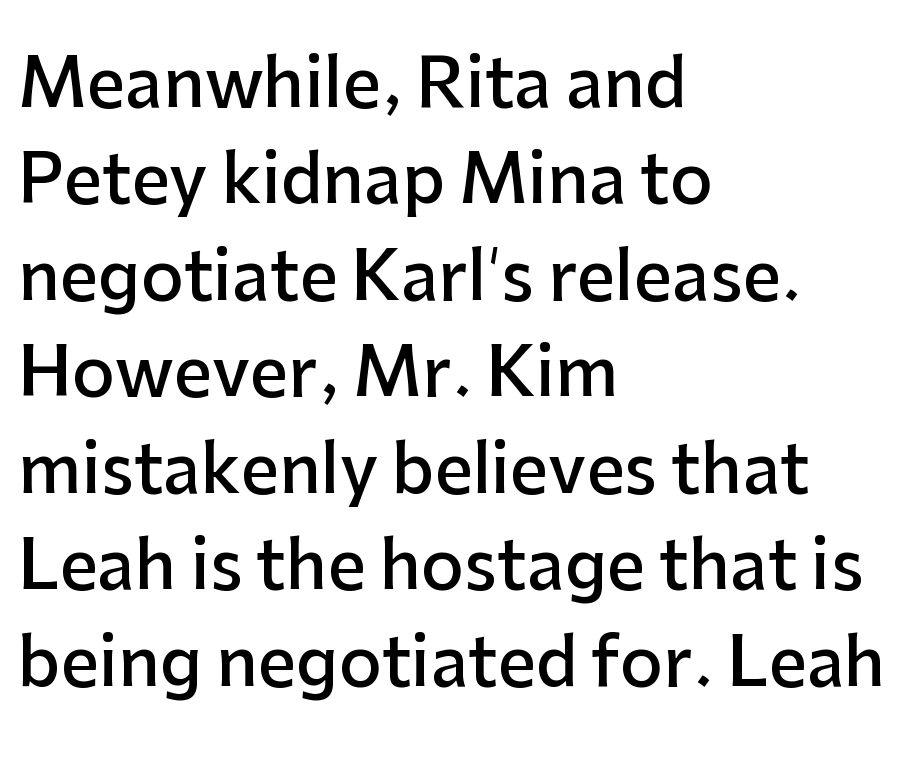
The image shows 67 px semibold sans-serif type, upright; set left-aligned, normal line spacing (1.44x), normal letter spacing, not underlined; low stroke contrast and a medium x-height.
